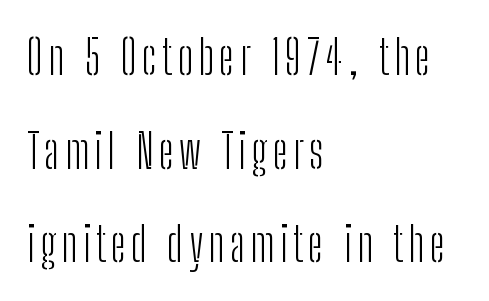
The type sits square on the baseline with zero lean. A typesetter would call this proportional, since set widths differ per character. Bold? No — there's no thickening of the strokes. The compositor pushed each line to the left boundary. The block of text is sparse from top to bottom, with ample space between rows.
